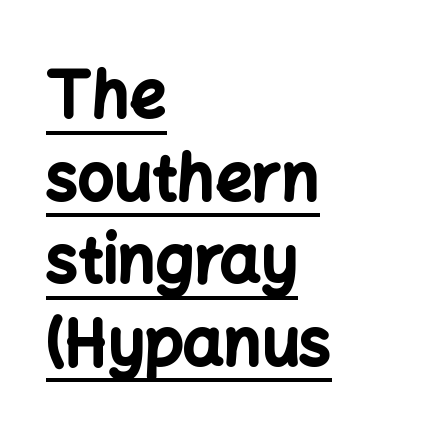
Left-aligned paragraph, ragged on the right. Are there feet on the stems? There aren't — it's a sans. Caption: lettering with a line underneath. No extra tracking has been applied to these lines. Note the varied advance widths — an 'i' is clearly narrower than an 'm'.
